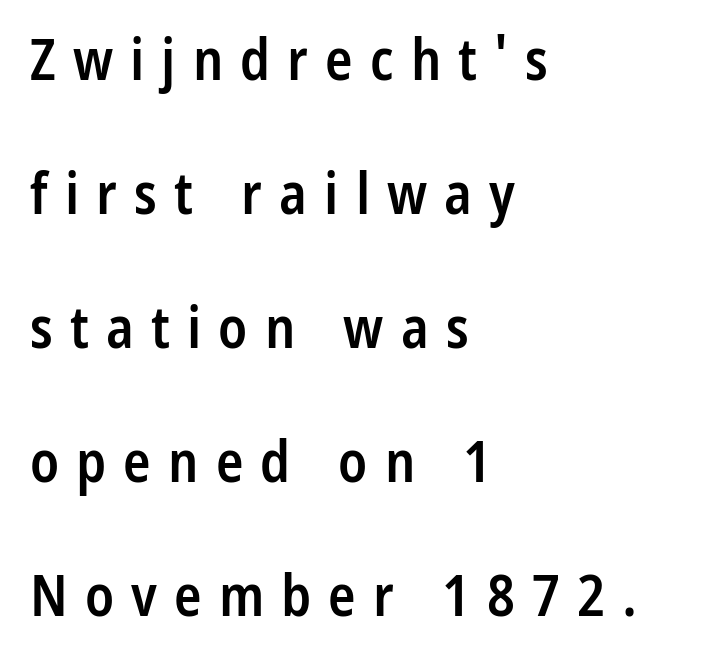
{"serif": "no", "italic": "no", "bold": "semi", "weight": "semibold", "width": "condensed", "stroke_contrast": "low", "x_height": "medium", "monospaced": "no", "underline": "no", "align": "left", "line_spacing": "loose", "line_spacing_ratio": 2.35, "letter_spacing": "wide", "letter_spacing_em": 0.3, "glyph_px": 57}
